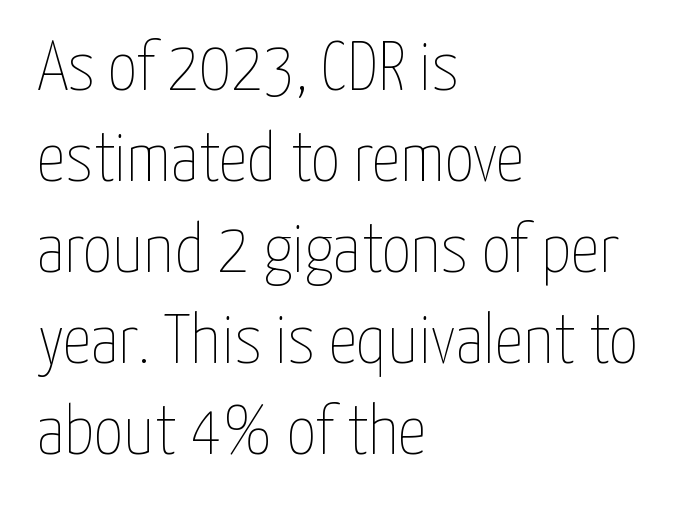
The setting favours the left margin, as ordinary paragraphs usually do. The specimen omits any rule beneath the text block's lines. Think of a printed novel: that variable character pitch is what you see here. In terms of leading, this rendering sits right in the middle.
